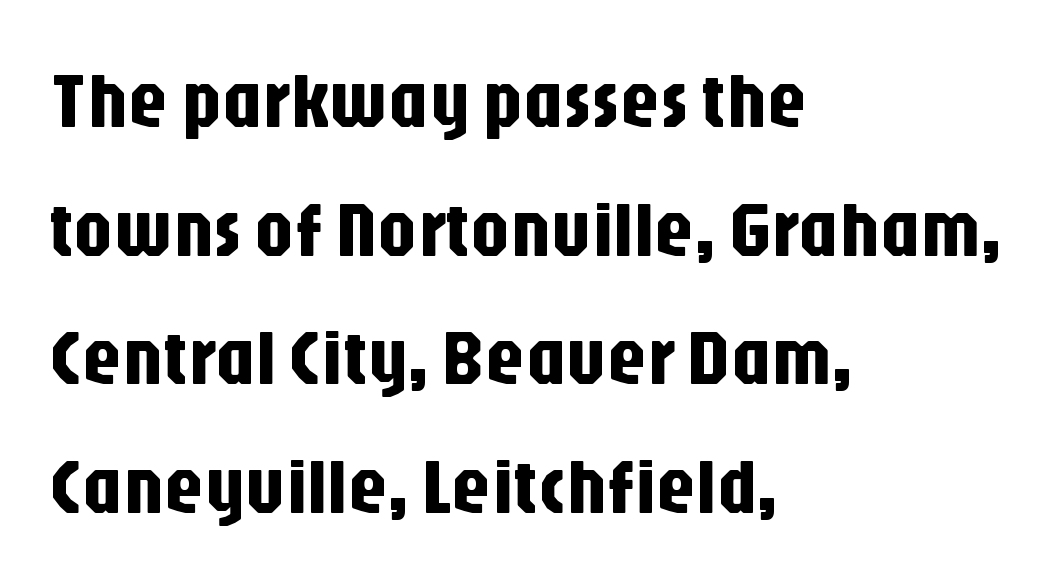
{"serif": "no", "italic": "no", "width": "condensed", "stroke_contrast": "low", "x_height": "large", "monospaced": "no", "underline": "no", "align": "left", "line_spacing": "normal", "line_spacing_ratio": 1.65, "letter_spacing": "normal", "letter_spacing_em": 0.0, "glyph_px": 78}
